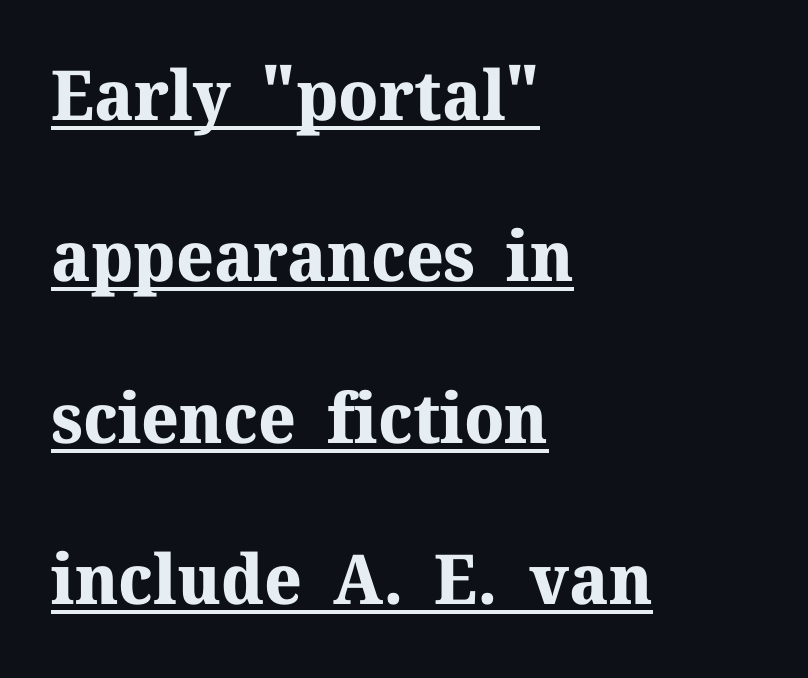
The image shows 69 px bold serif type, upright; set left-aligned, loose line spacing (2.34x), normal letter spacing, underlined; medium stroke contrast and a medium x-height.
